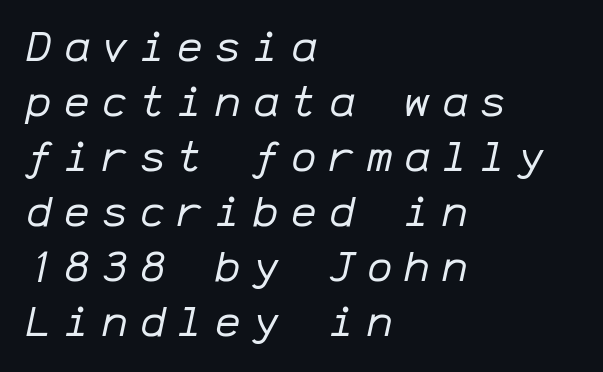
{"italic": "yes", "lean": "right", "slant_degrees": 12, "bold": "no", "weight": "regular", "width": "normal", "stroke_contrast": "low", "x_height": "medium", "monospaced": "yes", "underline": "no", "align": "left", "line_spacing": "normal", "line_spacing_ratio": 1.28, "letter_spacing": "wide", "letter_spacing_em": 0.28, "glyph_px": 43}
